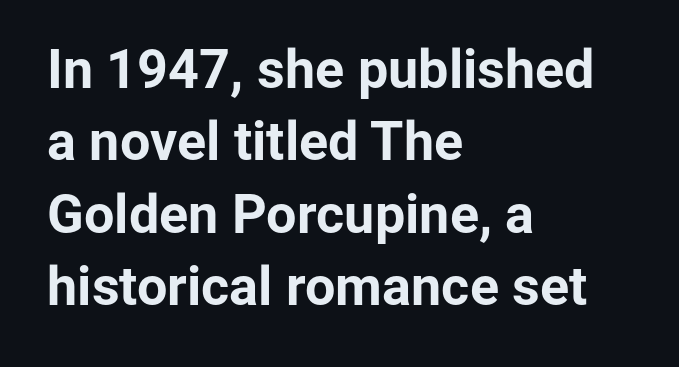
Q: Is the text bold? A: Yes.
Q: Is the text italic (slanted)? A: No, it is upright.
Q: Is the typeface a serif or a sans-serif typeface? A: Sans-serif.
Q: Is the text underlined? A: No.
Q: How is the paragraph aligned? A: Left-aligned.
Q: Is the spacing between letters normal or unusually wide? A: Normal.
Q: Is the spacing between lines tight, normal or loose? A: Normal.
Q: Width (condensed, normal, or wide)? A: Normal.
Q: Stroke contrast? A: Low.
Q: x-height? A: Medium.
Q: Monospaced? A: No.
